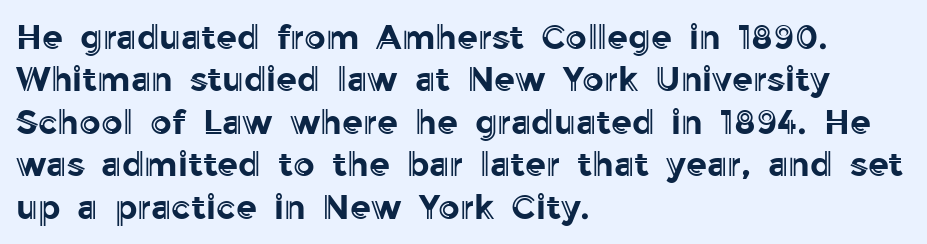
The image shows 34 px text type, upright; set left-aligned, normal line spacing (1.25x), normal letter spacing, not underlined; a medium x-height.
